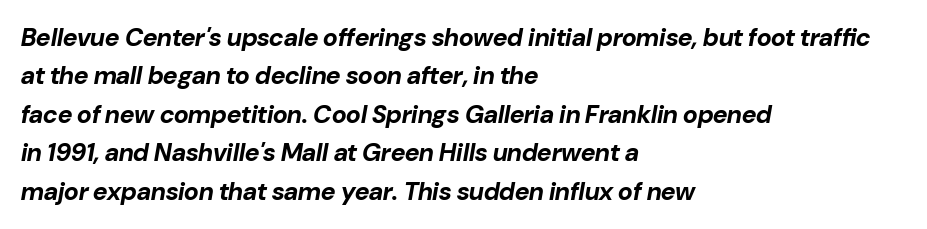
{"italic": "yes", "lean": "right", "slant_degrees": 10, "bold": "yes", "underline": "no", "align": "left", "line_spacing": "normal", "line_spacing_ratio": 1.54, "letter_spacing": "normal", "letter_spacing_em": 0.0, "glyph_px": 25}
